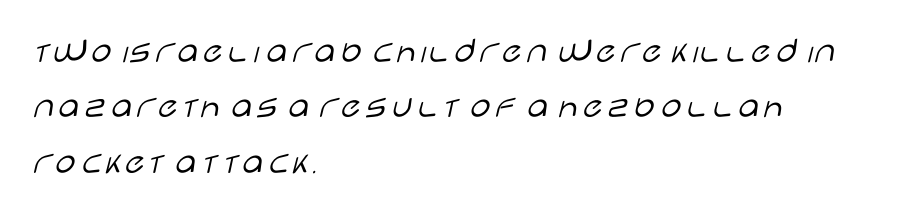
The image shows 37 px light, wide sans-serif type; set left-aligned, normal line spacing (1.5x), normal letter spacing, not underlined; low stroke contrast and a large x-height.
